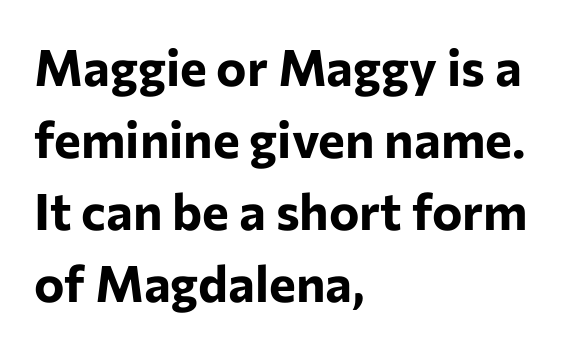
{"serif": "no", "italic": "no", "bold": "yes", "weight": "bold", "width": "normal", "stroke_contrast": "low", "x_height": "medium", "monospaced": "no", "underline": "no", "align": "left", "line_spacing": "normal", "line_spacing_ratio": 1.41, "letter_spacing": "normal", "letter_spacing_em": 0.0, "glyph_px": 51}
